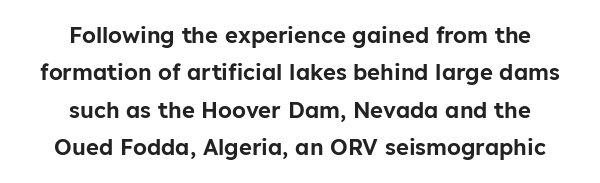
Q: Is the text italic (slanted)? A: No, it is upright.
Q: Is the text underlined? A: No.
Q: How is the paragraph aligned? A: Centered.
Q: Is the spacing between letters normal or unusually wide? A: Normal.
Q: Is the spacing between lines tight, normal or loose? A: Normal.
